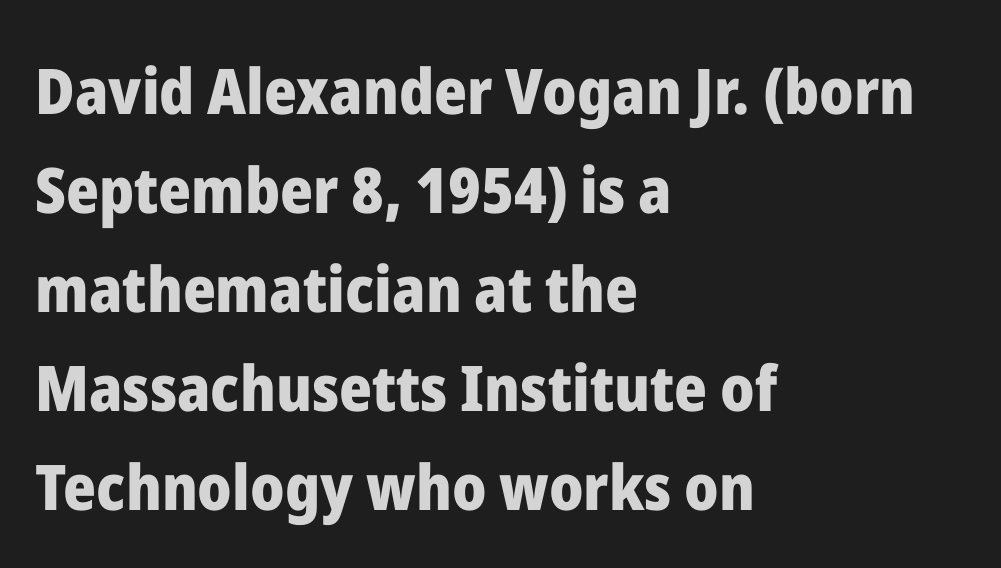
{"serif": "no", "italic": "no", "bold": "yes", "weight": "heavy", "width": "normal", "stroke_contrast": "low", "x_height": "medium", "monospaced": "no", "underline": "no", "align": "left", "line_spacing": "normal", "line_spacing_ratio": 1.57, "letter_spacing": "normal", "letter_spacing_em": 0.0, "glyph_px": 63}
